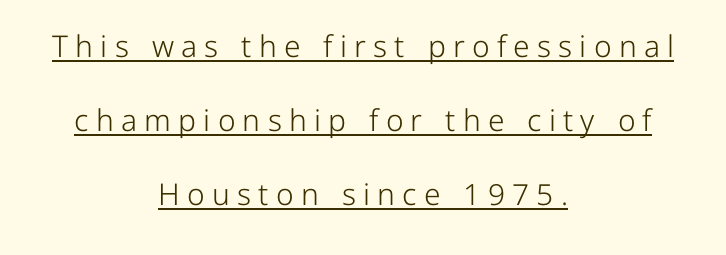
The image shows 30 px light sans-serif type, upright; set centered, loose line spacing (2.47x), unusually wide letter spacing (+0.24 em), underlined; low stroke contrast and a medium x-height.
